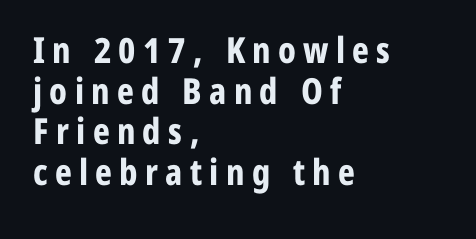
Q: Is the text bold? A: Yes.
Q: Is the text italic (slanted)? A: No, it is upright.
Q: Is the typeface a serif or a sans-serif typeface? A: Sans-serif.
Q: Is the text underlined? A: No.
Q: How is the paragraph aligned? A: Left-aligned.
Q: Is the spacing between letters normal or unusually wide? A: Unusually wide.
Q: Is the spacing between lines tight, normal or loose? A: Tight.
Q: Width (condensed, normal, or wide)? A: Condensed.
Q: Stroke contrast? A: Low.
Q: x-height? A: Medium.
Q: Monospaced? A: No.
